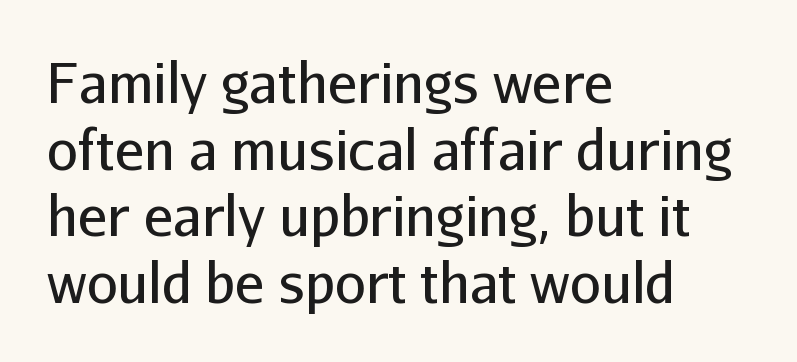
The image shows 55 px regular-weight sans-serif type, upright; set left-aligned, line spacing 1.21x, normal letter spacing, not underlined; low stroke contrast and a medium x-height.
